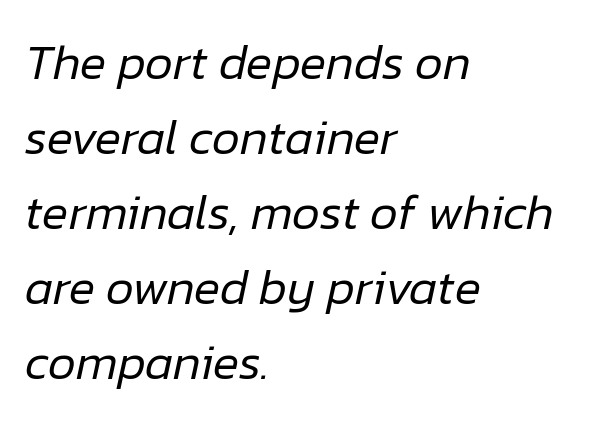
{"italic": "yes", "lean": "right", "slant_degrees": 12, "bold": "no", "weight": "regular", "width": "normal", "stroke_contrast": "low", "x_height": "medium", "monospaced": "no", "underline": "no", "align": "left", "line_spacing": "normal", "line_spacing_ratio": 1.53, "letter_spacing": "normal", "letter_spacing_em": 0.0, "glyph_px": 49}
